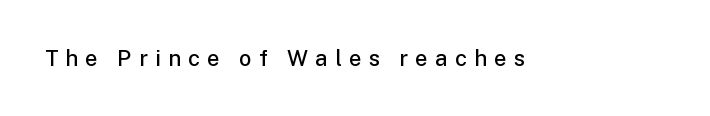
The image shows 22 px text type, upright; set unusually wide letter spacing (+0.33 em), not underlined.
